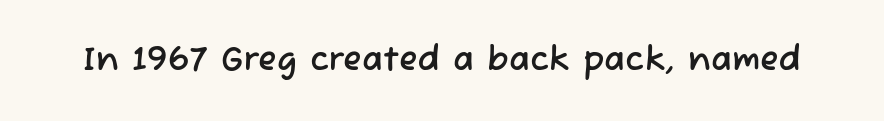
{"serif": "no", "width": "normal", "stroke_contrast": "low", "x_height": "medium", "monospaced": "no", "underline": "no", "letter_spacing": "normal", "letter_spacing_em": 0.0, "glyph_px": 34}
